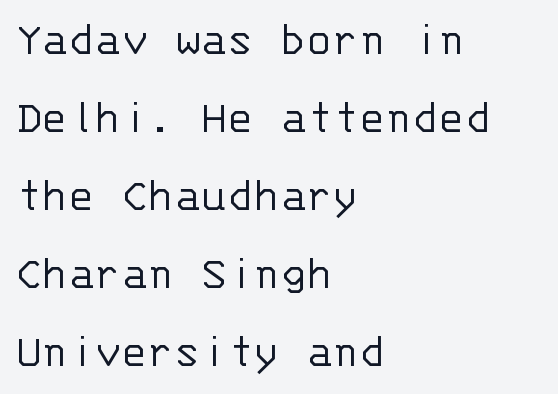
The image shows 49 px light sans-serif type, upright, monospaced; set left-aligned, normal line spacing (1.59x), normal letter spacing, not underlined; low stroke contrast and a large x-height.
